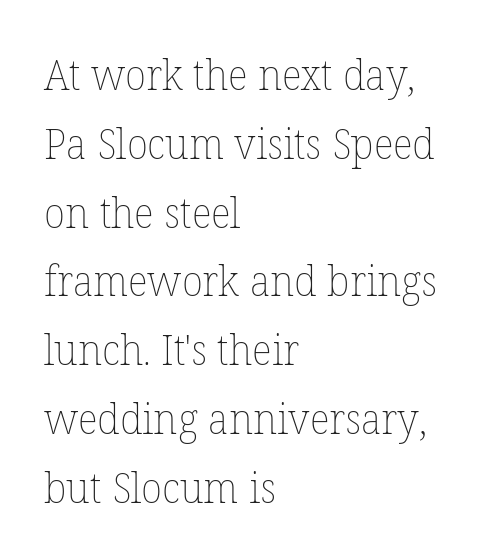
Q: Is the text bold? A: No.
Q: Is the text italic (slanted)? A: No, it is upright.
Q: Is the text underlined? A: No.
Q: How is the paragraph aligned? A: Left-aligned.
Q: Is the spacing between letters normal or unusually wide? A: Normal.
Q: Is the spacing between lines tight, normal or loose? A: Normal.
Q: Width (condensed, normal, or wide)? A: Normal.
Q: Stroke contrast? A: Low.
Q: x-height? A: Medium.
Q: Monospaced? A: No.
